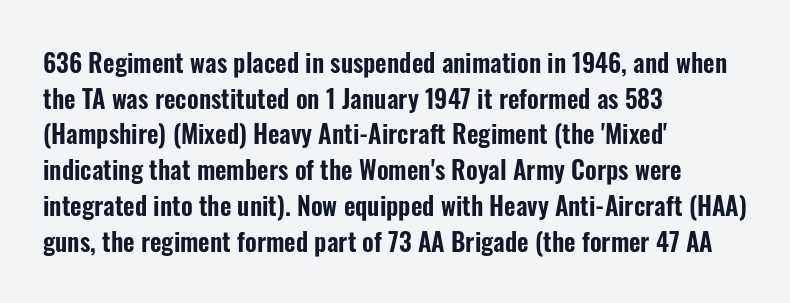
The image shows 25 px text type, upright; set left-aligned, normal line spacing (1.43x), normal letter spacing, not underlined.
